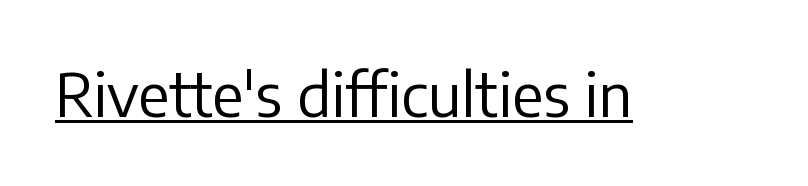
The image shows 60 px regular-weight sans-serif type, upright; set normal letter spacing, underlined; low stroke contrast and a medium x-height.
